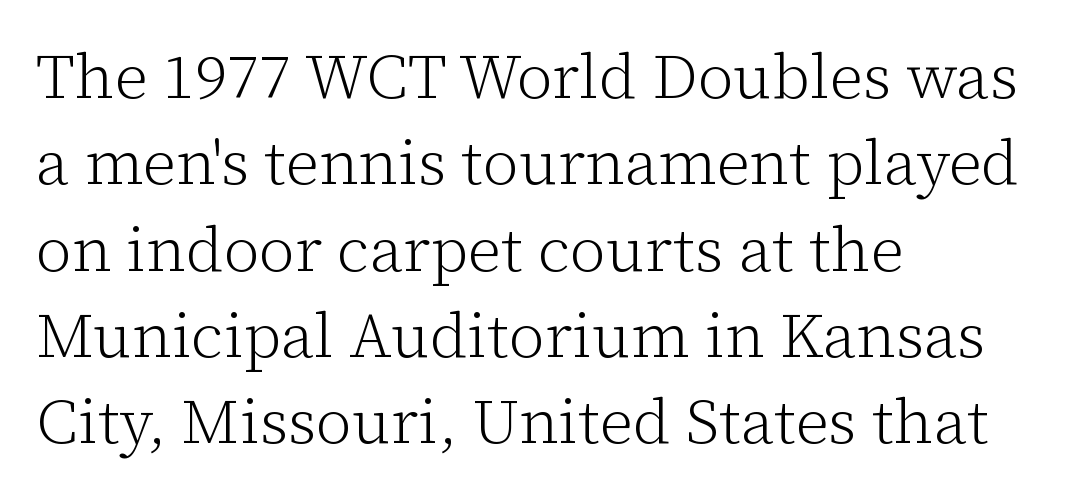
The image shows 63 px light serif type, upright; set left-aligned, normal line spacing (1.37x), normal letter spacing, not underlined; low stroke contrast and a medium x-height.
